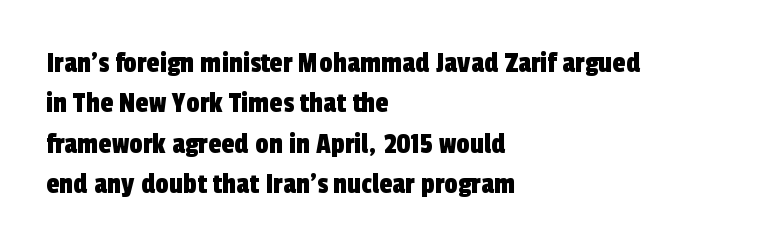
Q: Is the typeface a serif or a sans-serif typeface? A: Sans-serif.
Q: Is the text underlined? A: No.
Q: How is the paragraph aligned? A: Left-aligned.
Q: Is the spacing between letters normal or unusually wide? A: Normal.
Q: Is the spacing between lines tight, normal or loose? A: Normal.
Q: Width (condensed, normal, or wide)? A: Condensed.
Q: x-height? A: Medium.
Q: Monospaced? A: No.
